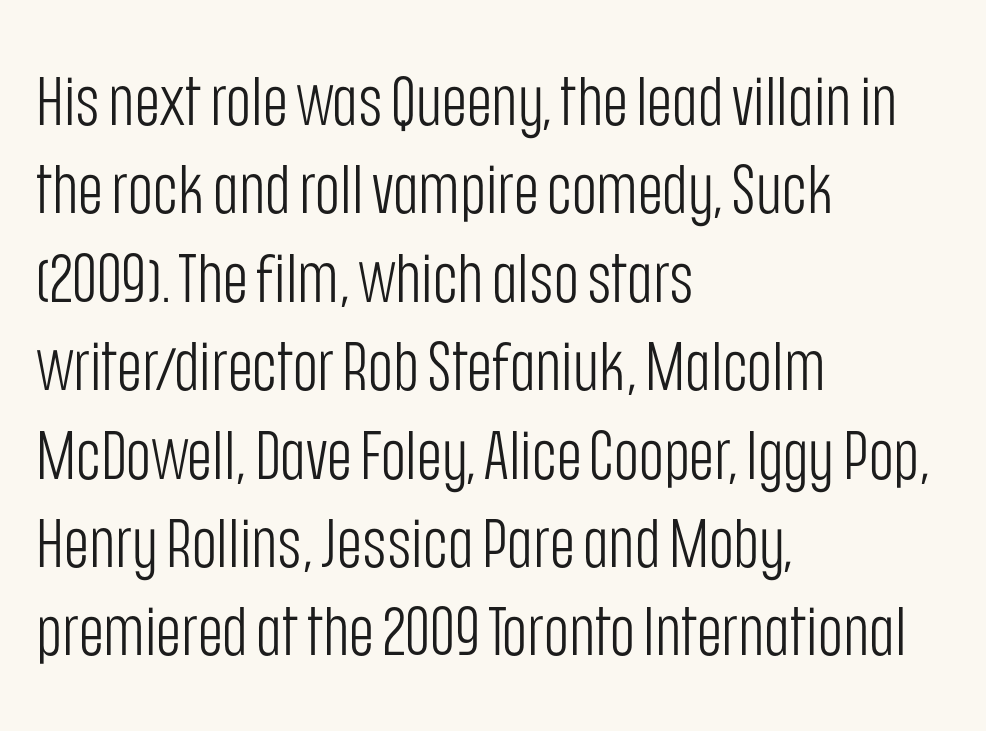
Q: Is the text bold? A: No.
Q: Is the text italic (slanted)? A: No, it is upright.
Q: Is the typeface a serif or a sans-serif typeface? A: Sans-serif.
Q: Is the text underlined? A: No.
Q: How is the paragraph aligned? A: Left-aligned.
Q: Is the spacing between letters normal or unusually wide? A: Normal.
Q: Is the spacing between lines tight, normal or loose? A: Normal.
Q: Width (condensed, normal, or wide)? A: Condensed.
Q: Stroke contrast? A: Low.
Q: x-height? A: Large.
Q: Monospaced? A: No.
